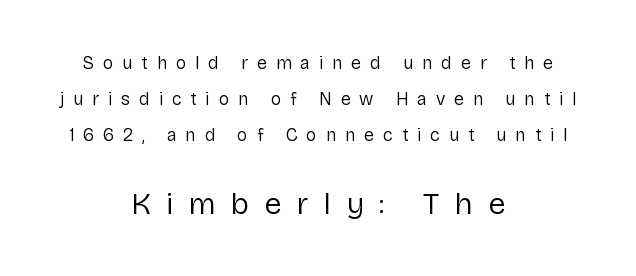
Q: Is the text bold? A: No.
Q: Is the text italic (slanted)? A: No, it is upright.
Q: Is the typeface a serif or a sans-serif typeface? A: Sans-serif.
Q: Is the text underlined? A: No.
Q: How is the paragraph aligned? A: Centered.
Q: Is the spacing between letters normal or unusually wide? A: Unusually wide.
Q: Is the spacing between lines tight, normal or loose? A: Loose.
Q: Which block of text is set in a larger size, the first (top) or the second (bottom)? A: The second (bottom) one.
Q: Width (condensed, normal, or wide)? A: Normal.
Q: Stroke contrast? A: Low.
Q: x-height? A: Medium.
Q: Monospaced? A: No.
